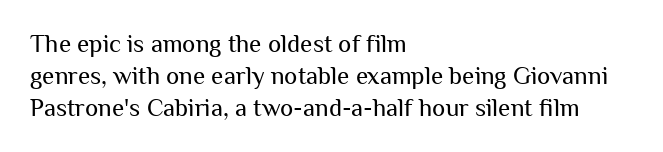
The image shows 25 px text type, upright; set left-aligned, normal line spacing (1.28x), normal letter spacing, not underlined.
